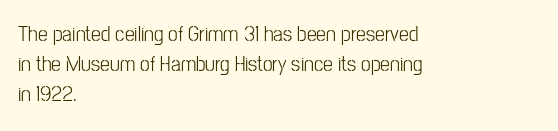
The letterforms sit shoulder to shoulder at normal distance. The space directly below the letters is spotless. Counters stay open thanks to moderate or lighter strokes. The vertical gap from one line to the next is medium. Ascenders rise straight up at ninety degrees. The ragged edge is on the right, which tells us the setting is flush left.
